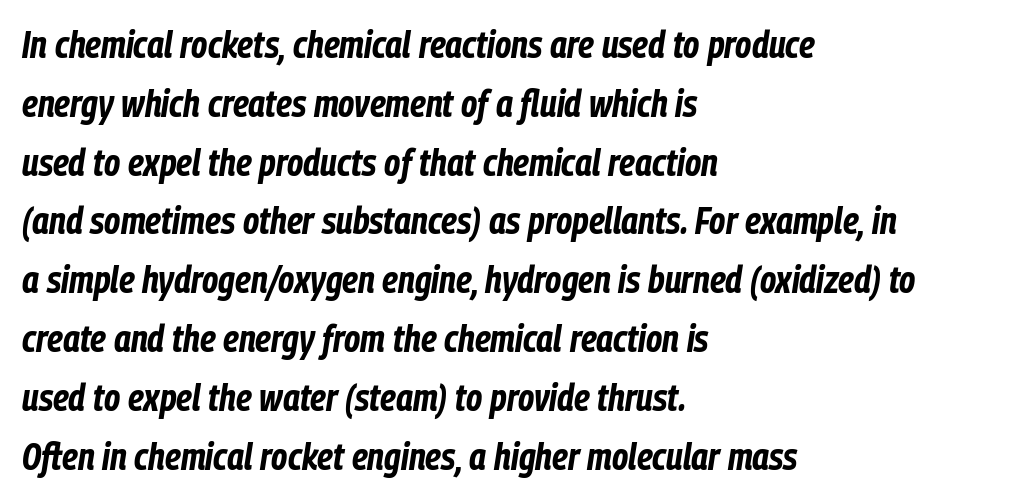
{"italic": "yes", "lean": "right", "slant_degrees": 9, "bold": "yes", "weight": "bold", "width": "condensed", "stroke_contrast": "low", "x_height": "medium", "monospaced": "no", "underline": "no", "align": "left", "line_spacing": "normal", "line_spacing_ratio": 1.59, "letter_spacing": "normal", "letter_spacing_em": 0.0, "glyph_px": 37}
